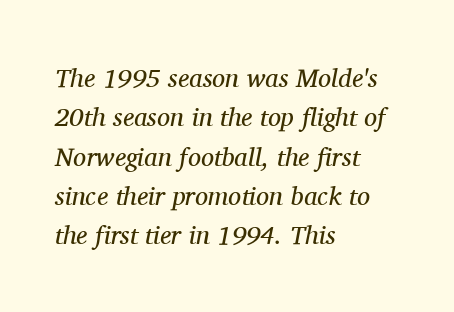
Q: Is the text bold? A: No.
Q: Is the text italic (slanted)? A: Yes, it leans right by about 11 degrees.
Q: Is the text underlined? A: No.
Q: How is the paragraph aligned? A: Left-aligned.
Q: Is the spacing between letters normal or unusually wide? A: Normal.
Q: Is the spacing between lines tight, normal or loose? A: Normal.
